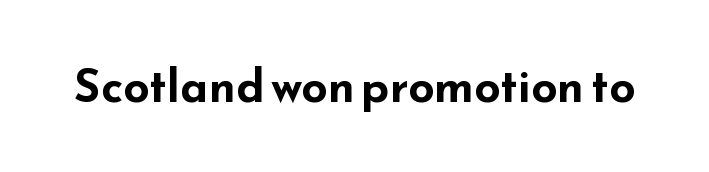
Q: Is the text bold? A: Yes.
Q: Is the text italic (slanted)? A: No, it is upright.
Q: Is the typeface a serif or a sans-serif typeface? A: Sans-serif.
Q: Is the text underlined? A: No.
Q: Is the spacing between letters normal or unusually wide? A: Normal.
Q: Width (condensed, normal, or wide)? A: Wide.
Q: Stroke contrast? A: Low.
Q: x-height? A: Small.
Q: Monospaced? A: No.
